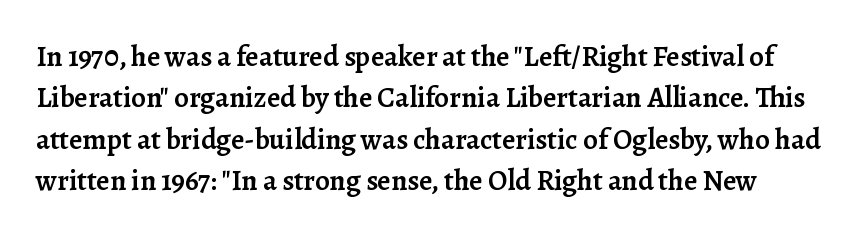
{"serif": "yes", "italic": "no", "bold": "semi", "weight": "semibold", "width": "normal", "stroke_contrast": "low", "x_height": "medium", "monospaced": "no", "underline": "no", "line_spacing": "normal", "line_spacing_ratio": 1.43, "letter_spacing": "normal", "letter_spacing_em": 0.0, "glyph_px": 29}
